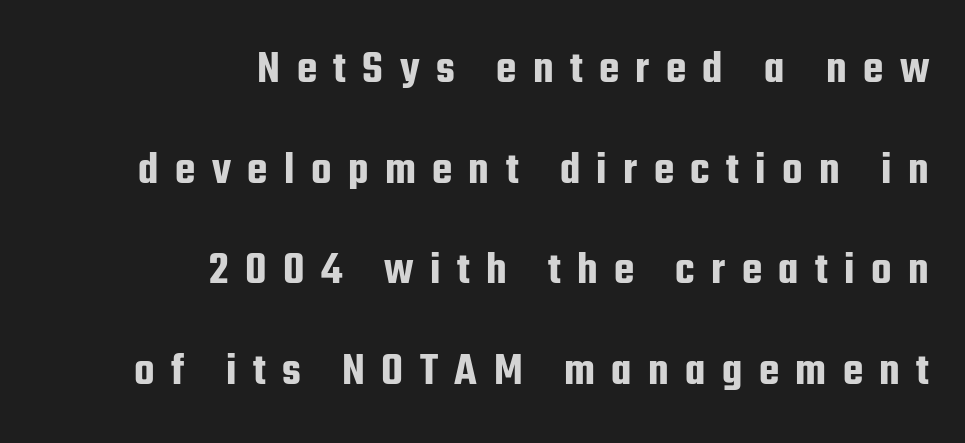
Q: Is the text italic (slanted)? A: No, it is upright.
Q: Is the typeface a serif or a sans-serif typeface? A: Sans-serif.
Q: Is the text underlined? A: No.
Q: How is the paragraph aligned? A: Right-aligned.
Q: Is the spacing between letters normal or unusually wide? A: Unusually wide.
Q: Is the spacing between lines tight, normal or loose? A: Loose.
Q: Width (condensed, normal, or wide)? A: Condensed.
Q: Stroke contrast? A: Low.
Q: x-height? A: Medium.
Q: Monospaced? A: No.
